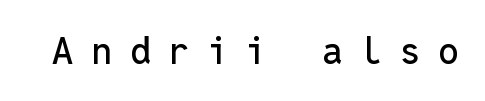
The image shows 37 px sans-serif type, upright, monospaced; set unusually wide letter spacing (+0.48 em), not underlined; low stroke contrast and a medium x-height.
